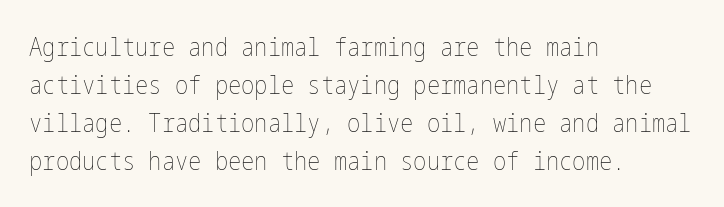
Q: Is the text bold? A: No.
Q: Is the text italic (slanted)? A: No, it is upright.
Q: Is the text underlined? A: No.
Q: How is the paragraph aligned? A: Left-aligned.
Q: Is the spacing between letters normal or unusually wide? A: Normal.
Q: Is the spacing between lines tight, normal or loose? A: Normal.
